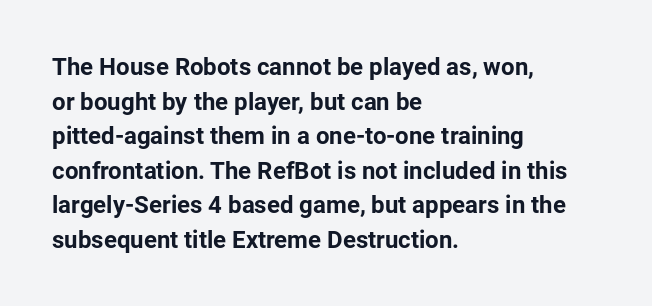
Q: Is the text bold? A: Yes.
Q: Is the text italic (slanted)? A: No, it is upright.
Q: Is the text underlined? A: No.
Q: How is the paragraph aligned? A: Left-aligned.
Q: Is the spacing between letters normal or unusually wide? A: Normal.
Q: Is the spacing between lines tight, normal or loose? A: Normal.
